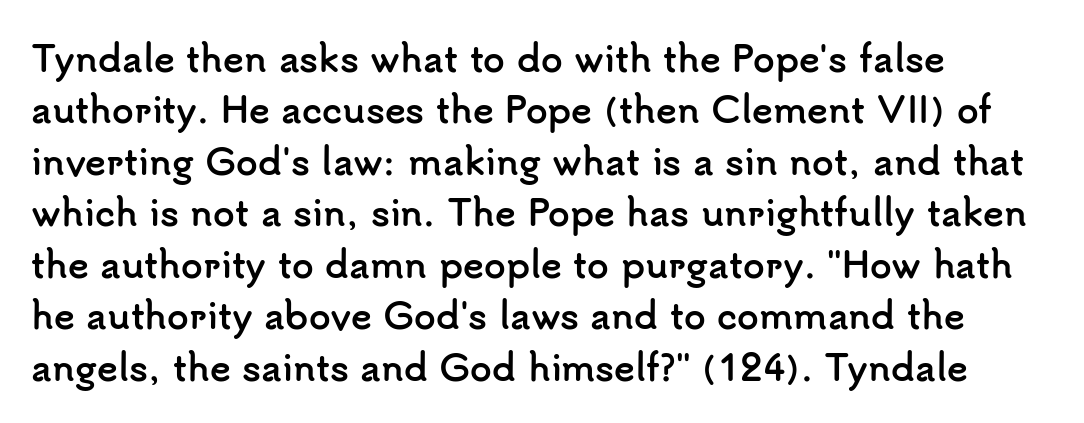
A typesetter would call this proportional, since set widths differ per character. Check where the strokes stop: nothing finishes them off — pure sans. Is the block centered? No — it sits flush against the left margin. Glyph-to-glyph distance matches everyday printed text.
